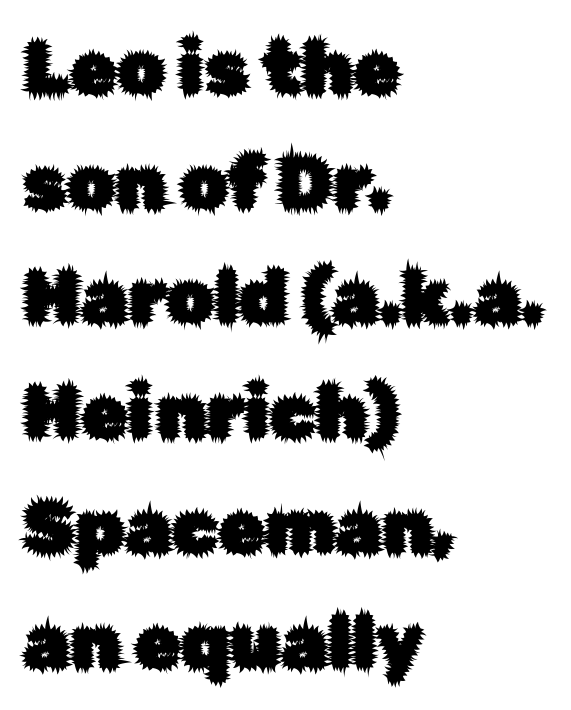
Q: Is the text italic (slanted)? A: No, it is upright.
Q: Is the typeface a serif or a sans-serif typeface? A: Sans-serif.
Q: Is the text underlined? A: No.
Q: How is the paragraph aligned? A: Left-aligned.
Q: Is the spacing between letters normal or unusually wide? A: Normal.
Q: Is the spacing between lines tight, normal or loose? A: Normal.
Q: Width (condensed, normal, or wide)? A: Normal.
Q: Stroke contrast? A: Low.
Q: x-height? A: Medium.
Q: Monospaced? A: No.
